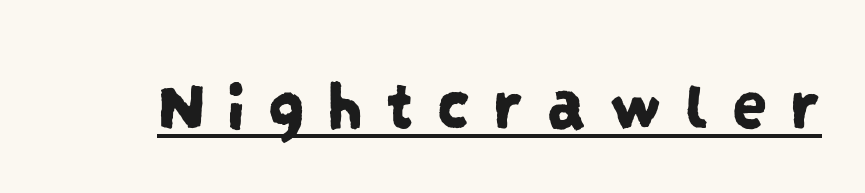
Q: Is the typeface a serif or a sans-serif typeface? A: Sans-serif.
Q: Is the text underlined? A: Yes.
Q: Is the spacing between letters normal or unusually wide? A: Unusually wide.
Q: Width (condensed, normal, or wide)? A: Condensed.
Q: Stroke contrast? A: Low.
Q: x-height? A: Large.
Q: Monospaced? A: No.
